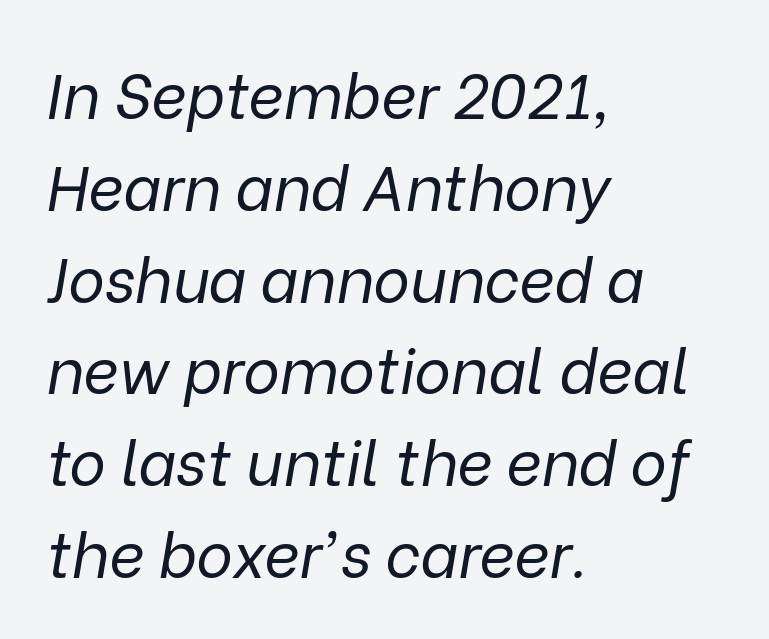
{"italic": "yes", "lean": "right", "slant_degrees": 9, "bold": "no", "weight": "regular", "width": "normal", "stroke_contrast": "low", "x_height": "medium", "monospaced": "no", "underline": "no", "align": "left", "line_spacing": "normal", "line_spacing_ratio": 1.48, "letter_spacing": "normal", "letter_spacing_em": 0.0, "glyph_px": 62}
